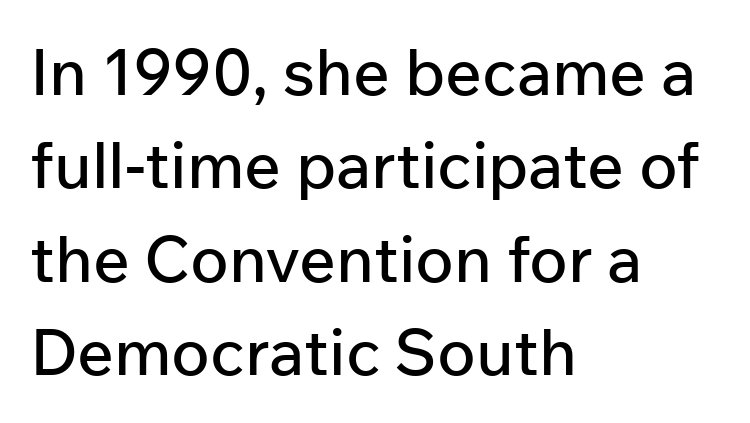
{"serif": "no", "italic": "no", "width": "normal", "stroke_contrast": "low", "x_height": "medium", "monospaced": "no", "underline": "no", "align": "left", "line_spacing": "normal", "line_spacing_ratio": 1.46, "letter_spacing": "normal", "letter_spacing_em": 0.0, "glyph_px": 64}
